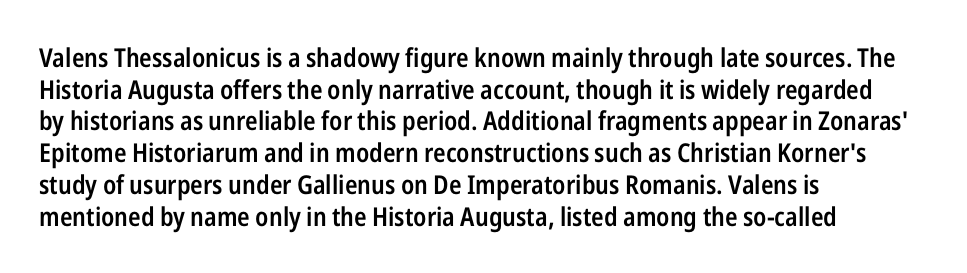
Each row of text sits above clean, open space. Typesetter's note: demi weight, one step under bold. Is the block centered? No — it sits flush against the left margin. Posture: straight, roman, zero tilt. The letterforms sit shoulder to shoulder at normal distance.
